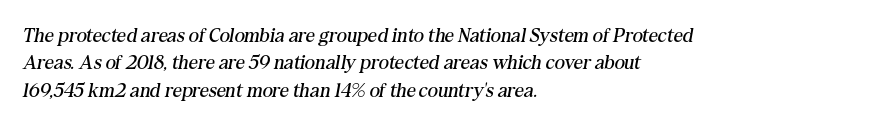
The image shows 20 px text type, italic (leaning right); set left-aligned, normal line spacing (1.37x), normal letter spacing, not underlined.
